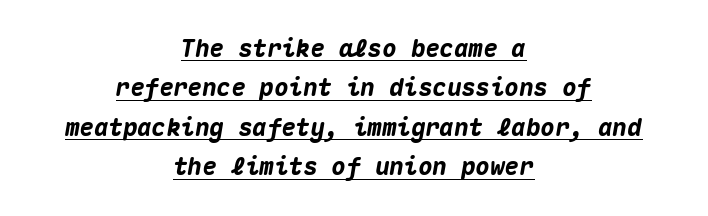
{"italic": "yes", "lean": "right", "slant_degrees": 10, "bold": "yes", "underline": "yes", "align": "center", "line_spacing": "normal", "line_spacing_ratio": 1.64, "letter_spacing": "normal", "letter_spacing_em": 0.0, "glyph_px": 24}
